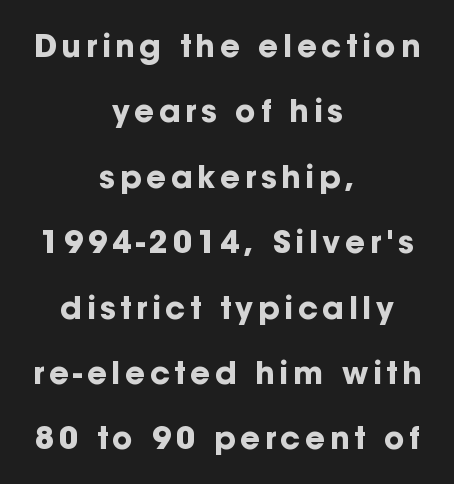
A full-strength bold gives these letters their thick strokes. These lines stand farther apart than default settings would place them. The letters advance in unequal steps, a hallmark of proportional type. Just letters on the line, the space beneath them empty. Line starts and ends both wander, symmetrically. The type sits square on the baseline with zero lean.
